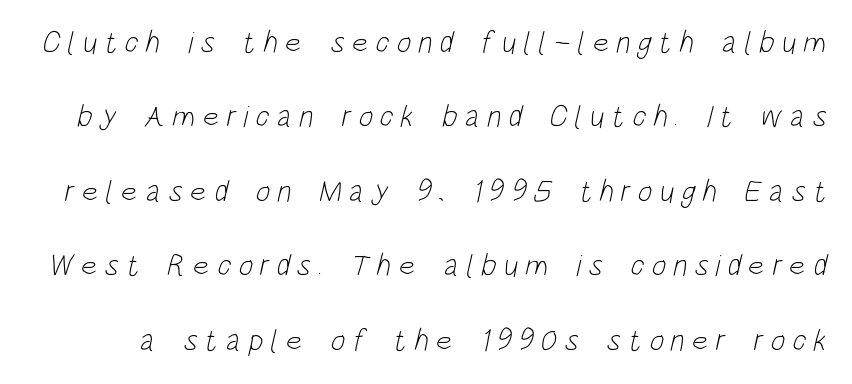
{"serif": "no", "bold": "no", "weight": "light", "width": "condensed", "stroke_contrast": "low", "x_height": "large", "monospaced": "no", "underline": "no", "line_spacing": "loose", "line_spacing_ratio": 2.4, "letter_spacing": "wide", "letter_spacing_em": 0.23, "glyph_px": 31}
